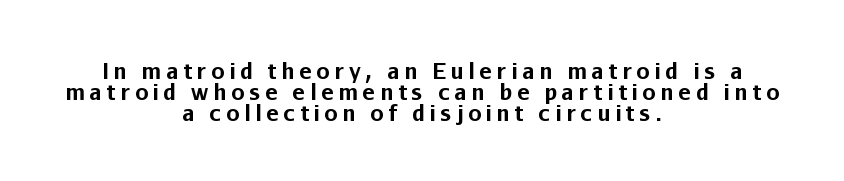
Rows of type sit shoulder to shoulder in the vertical direction. The tracking reads as deliberately expanded to a designer's eye. Characters remain perfectly vertical along every line. Each glyph is drawn with heavy, bold strokes. Check under the words: just untouched page. The whitespace from short lines is split evenly between both sides.
